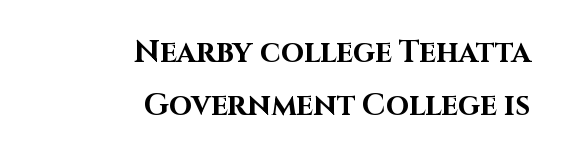
No italicization has been applied; the sample stays upright. Each letter's strokes conclude bluntly, with no projecting serifs. The strokes are fattened all the way to bold. The words here are not underlined. Is the letter spacing exaggerated? No — it looks like the ordinary default. Here the designer chose a conventional face with non-uniform glyph widths.
